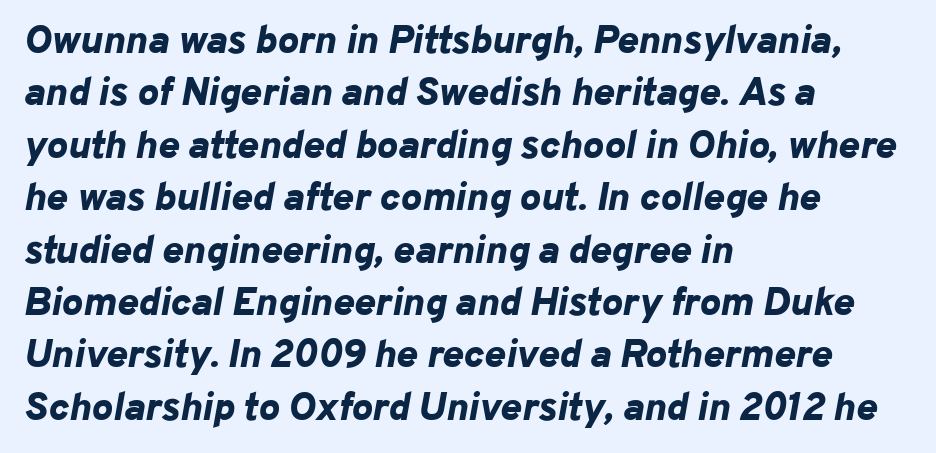
Q: Is the text bold? A: Yes.
Q: Is the text italic (slanted)? A: Yes, it leans right by about 10 degrees.
Q: Is the text underlined? A: No.
Q: How is the paragraph aligned? A: Left-aligned.
Q: Is the spacing between letters normal or unusually wide? A: Normal.
Q: Is the spacing between lines tight, normal or loose? A: Normal.
Q: Width (condensed, normal, or wide)? A: Normal.
Q: Stroke contrast? A: Low.
Q: x-height? A: Medium.
Q: Monospaced? A: No.
